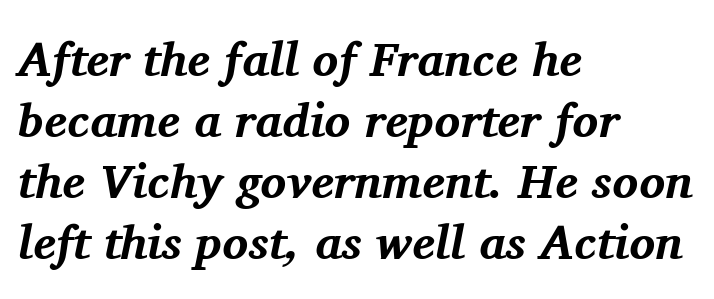
This is oblique type, the kind used for emphasis or titles. What stands out about the letter spacing? Nothing — it is the standard amount. Observe the serifs anchoring each vertical stroke in this sample. Honestly, the row spacing looks completely unremarkable. Caption: multi-line text, flush left, ragged right. Unmarked baselines from the first word to the last.
